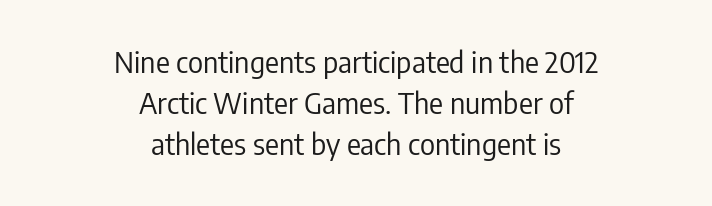
The image shows 29 px regular-weight, condensed sans-serif type, upright; set centered, normal line spacing (1.42x), normal letter spacing, not underlined; low stroke contrast and a medium x-height.
